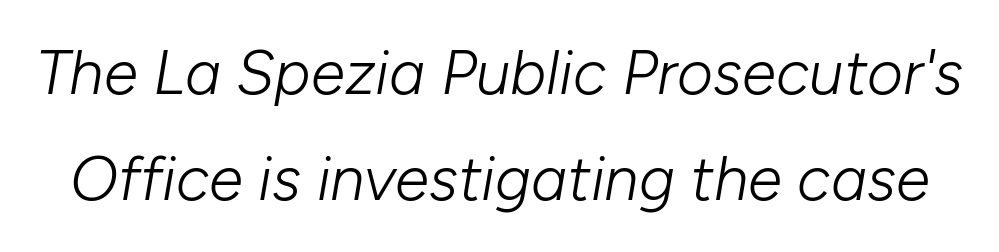
{"italic": "yes", "lean": "right", "slant_degrees": 10, "bold": "no", "weight": "light", "width": "normal", "stroke_contrast": "low", "x_height": "medium", "monospaced": "no", "underline": "no", "line_spacing_ratio": 1.71, "letter_spacing": "normal", "letter_spacing_em": 0.0, "glyph_px": 62}
